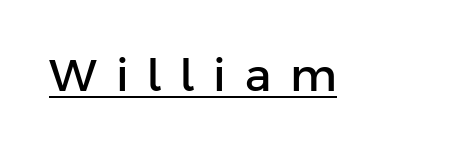
{"serif": "no", "italic": "no", "width": "normal", "stroke_contrast": "low", "x_height": "medium", "monospaced": "no", "underline": "yes", "letter_spacing": "wide", "letter_spacing_em": 0.42, "glyph_px": 45}
